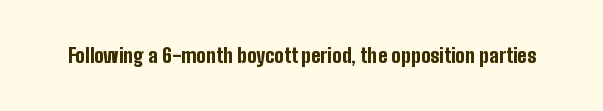
Q: Is the text bold? A: Yes.
Q: Is the text italic (slanted)? A: No, it is upright.
Q: Is the text underlined? A: No.
Q: Is the spacing between letters normal or unusually wide? A: Normal.
